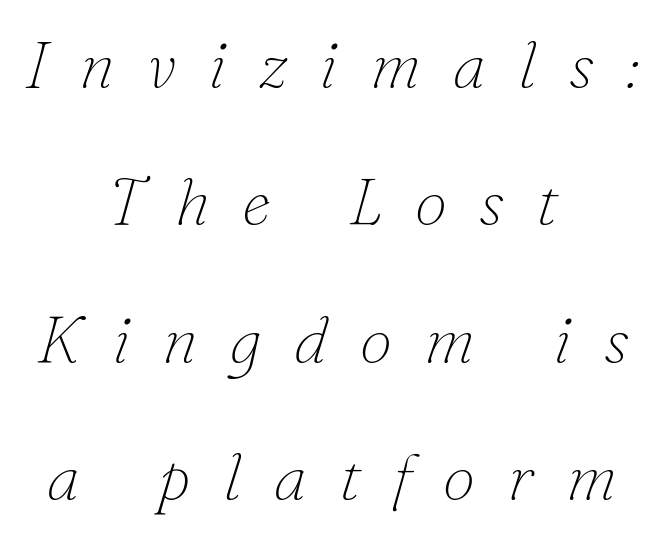
The image shows 66 px thin serif type, italic (leaning right); set centered, loose line spacing (2.08x), unusually wide letter spacing (+0.49 em), not underlined; low stroke contrast and a small x-height.
